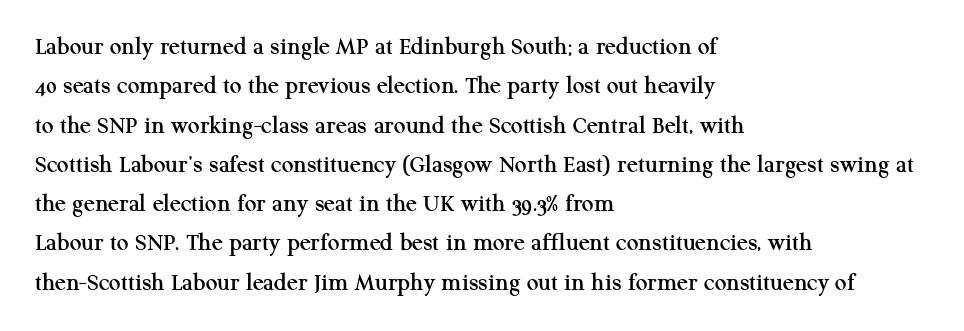
This rendering features lettering with no underline. Every row of glyphs begins at an identical x-position on the left. The leading is moderate, giving the passage an even texture. When letters stand straight like this, we call the style roman or upright.
